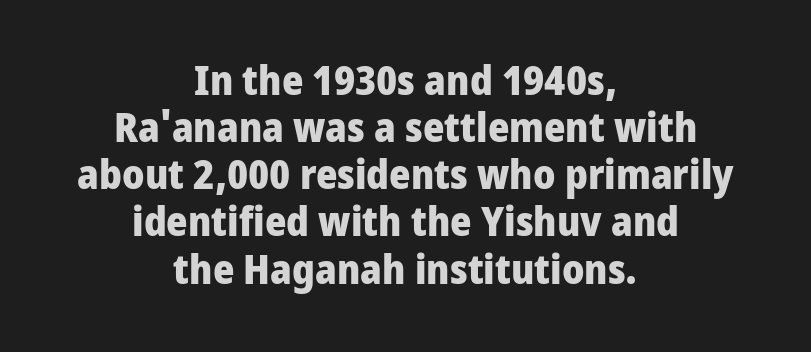
What's the leading like? Squeezed, with rows nearly overlapping. A bare baseline throughout the passage. These words are printed bold, with thick strokes throughout. If you drew a line through each stem, it would be perfectly vertical. The whitespace from short lines is split evenly between both sides. The designer went with a sans here, leaving each stem footless.
